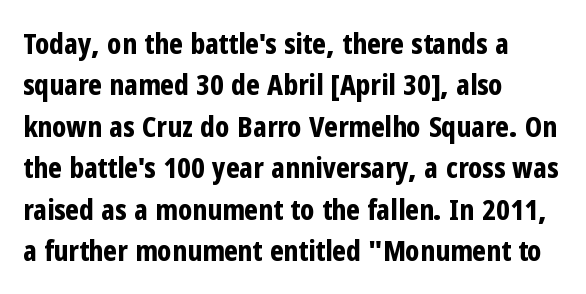
The image shows 29 px bold, condensed sans-serif type, upright; set left-aligned, normal line spacing (1.43x), normal letter spacing, not underlined; low stroke contrast and a medium x-height.
